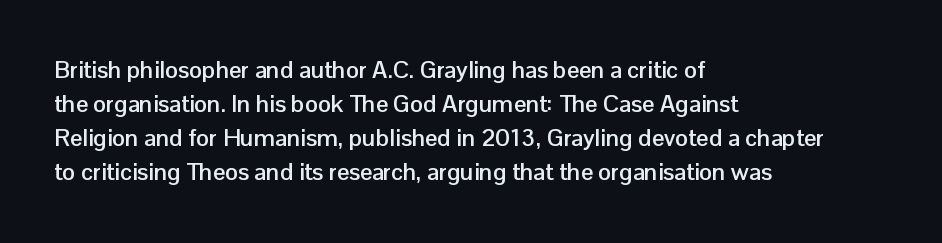
The passage shown stacks its lines at a standard gap. These lines keep a tight, regular rhythm from letter to letter. Descenders hang freely into open space. The sample has been set heavy, in full bold. Leftover space on each line is placed entirely after the last word. Nope, not italic — everything's standing straight.
